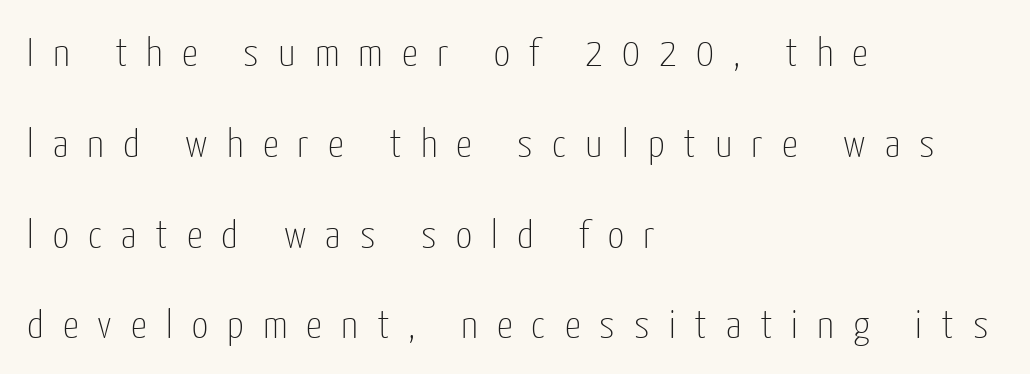
{"serif": "no", "italic": "no", "bold": "no", "weight": "thin", "width": "condensed", "stroke_contrast": "low", "x_height": "medium", "monospaced": "no", "underline": "no", "align": "left", "line_spacing": "loose", "line_spacing_ratio": 2.27, "letter_spacing": "wide", "letter_spacing_em": 0.48, "glyph_px": 40}
